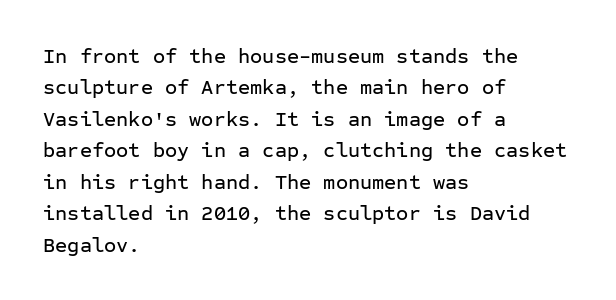
Unmarked baselines from the first word to the last. Every character sits straight up, as roman type does. The lines in this sample share a left origin and differ only in where they stop. Summary of vertical rhythm: regular, with standard interline spacing. Inter-character spacing is left at the font's built-in metrics.
